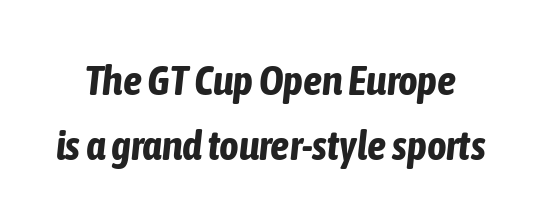
The image shows 42 px bold, condensed type, italic (leaning right); set normal line spacing (1.54x), normal letter spacing, not underlined; low stroke contrast and a medium x-height.
